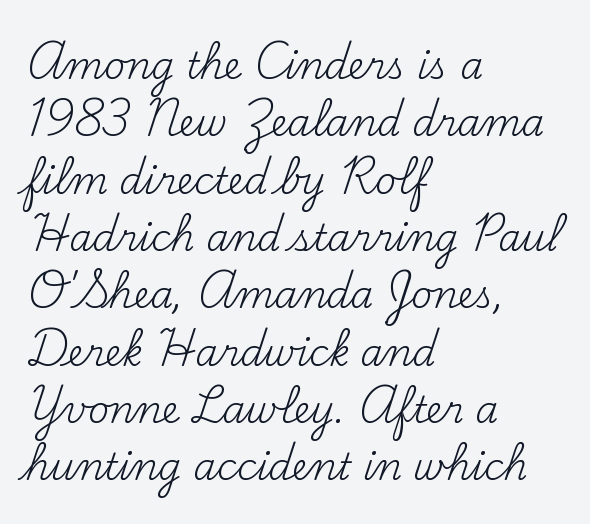
{"serif": "yes", "bold": "no", "weight": "regular", "width": "normal", "stroke_contrast": "medium", "x_height": "small", "monospaced": "no", "underline": "no", "align": "left", "line_spacing": "normal", "line_spacing_ratio": 1.55, "letter_spacing": "normal", "letter_spacing_em": 0.0, "glyph_px": 37}
